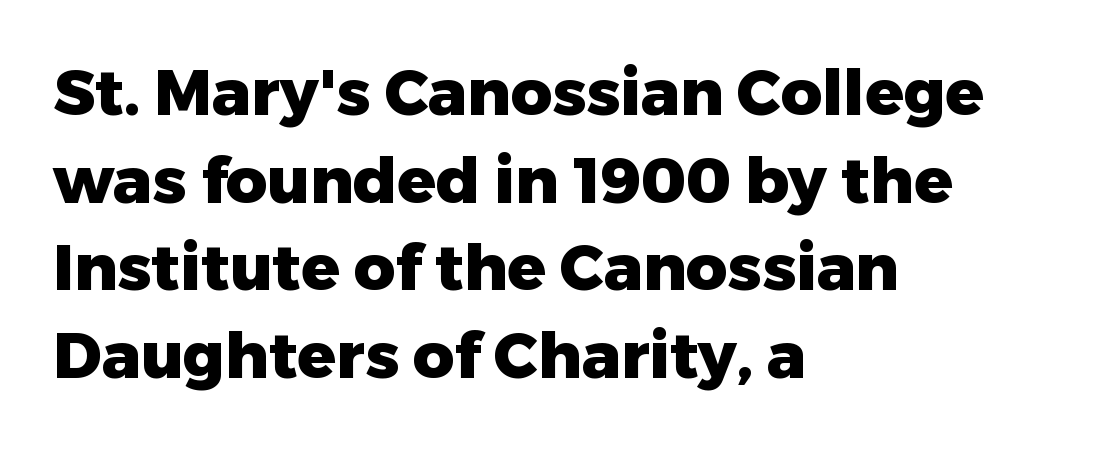
{"serif": "no", "italic": "no", "bold": "yes", "weight": "heavy", "width": "normal", "stroke_contrast": "low", "x_height": "medium", "monospaced": "no", "underline": "no", "align": "left", "line_spacing": "normal", "line_spacing_ratio": 1.37, "letter_spacing": "normal", "letter_spacing_em": 0.0, "glyph_px": 64}
